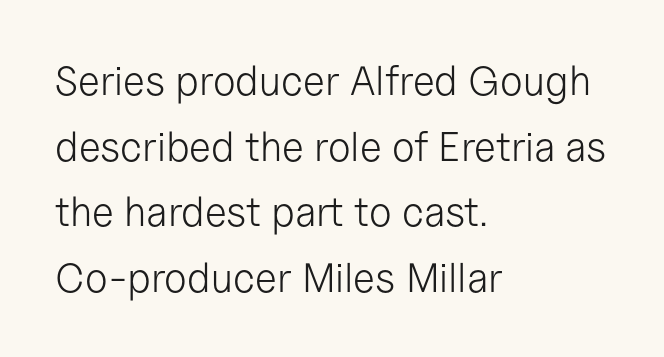
{"serif": "no", "italic": "no", "bold": "no", "weight": "light", "width": "normal", "stroke_contrast": "low", "x_height": "medium", "monospaced": "no", "underline": "no", "align": "left", "line_spacing": "normal", "line_spacing_ratio": 1.6, "letter_spacing": "normal", "letter_spacing_em": 0.0, "glyph_px": 41}
